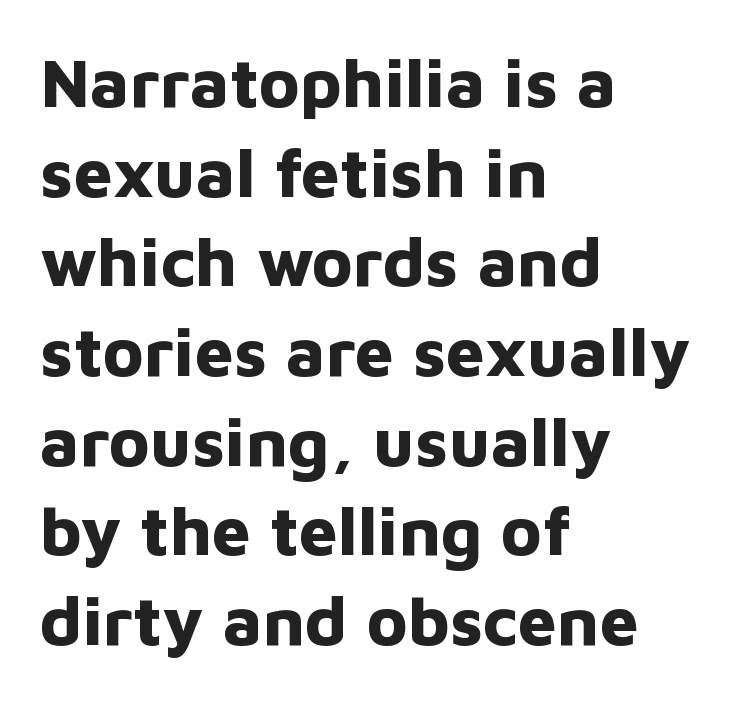
The image shows 69 px bold sans-serif type, upright; set left-aligned, normal line spacing (1.3x), normal letter spacing, not underlined; low stroke contrast and a medium x-height.
